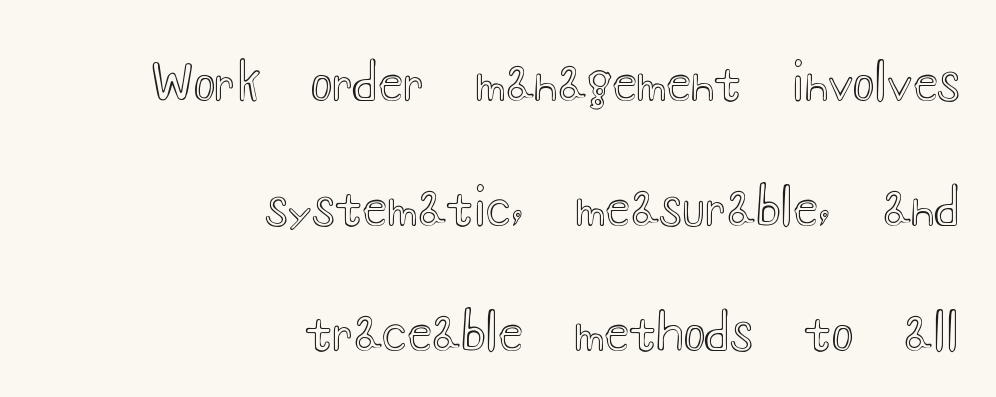
The image shows 51 px wide type, upright; set right-aligned, loose line spacing (2.45x), normal letter spacing, not underlined; a small x-height.
